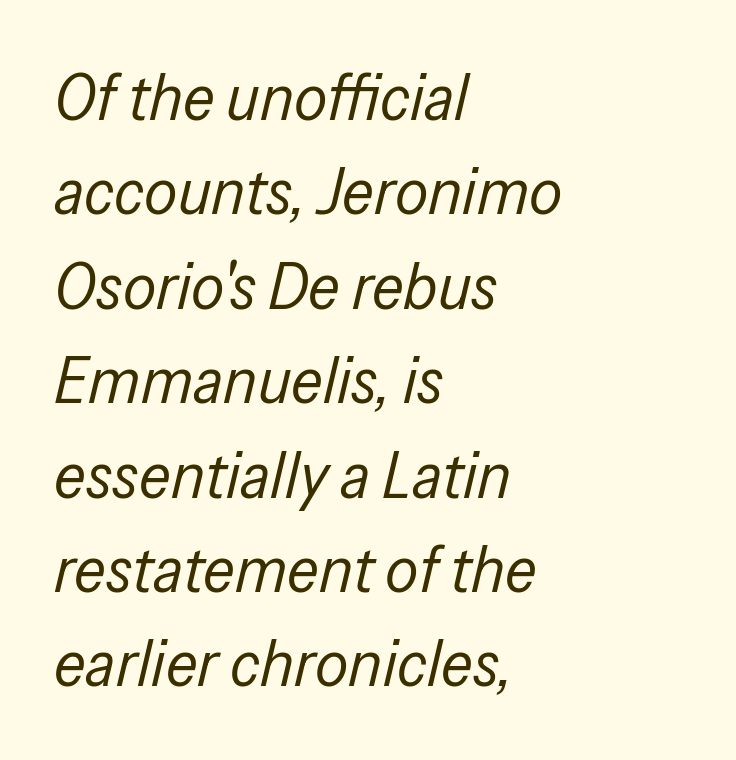
Q: Is the text bold? A: No.
Q: Is the text italic (slanted)? A: Yes, it leans right by about 13 degrees.
Q: Is the text underlined? A: No.
Q: How is the paragraph aligned? A: Left-aligned.
Q: Is the spacing between letters normal or unusually wide? A: Normal.
Q: Is the spacing between lines tight, normal or loose? A: Normal.
Q: Width (condensed, normal, or wide)? A: Condensed.
Q: Stroke contrast? A: Low.
Q: x-height? A: Medium.
Q: Monospaced? A: No.
